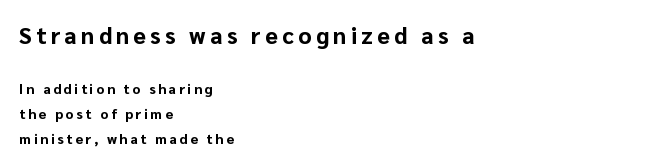
Q: Is the text bold? A: Yes.
Q: Is the text italic (slanted)? A: No, it is upright.
Q: Is the text underlined? A: No.
Q: How is the paragraph aligned? A: Left-aligned.
Q: Which block of text is set in a larger size, the first (top) or the second (bottom)? A: The first (top) one.
